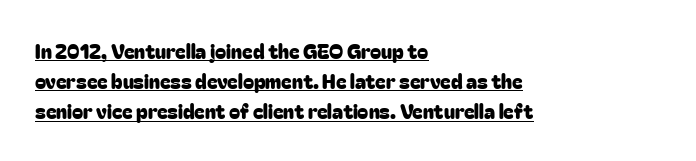
The image shows 20 px text type, upright; set left-aligned, normal line spacing (1.51x), normal letter spacing, underlined.
